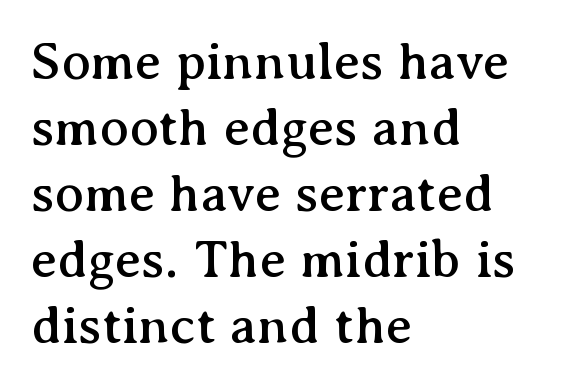
The image shows 54 px serif type, upright; set left-aligned, line spacing 1.22x, normal letter spacing, not underlined; medium stroke contrast and a medium x-height.
